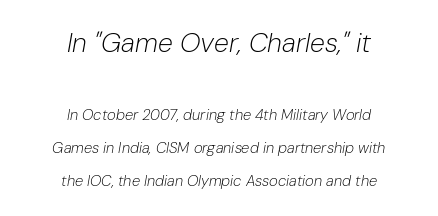
How are the letters spaced? Ordinarily, with no added tracking. Descender tails drop into unmarked territory. These lines were composed using italics. Line spacing here is loose. A light-to-regular cut is what we see here. Bigger letters appear in the top chunk; the bottom chunk is reduced.
